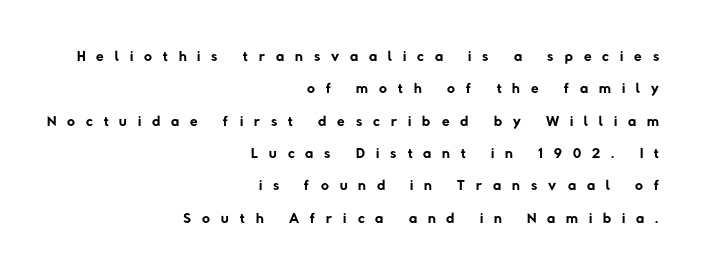
The rendering inserts visible extra space after every character. A bare baseline throughout the passage. Compared with a flush-left layout, this one pins lines to the opposite, right side. The line-height multiplier appears to be the usual default. On a weight scale, this lands at 450 or below.
